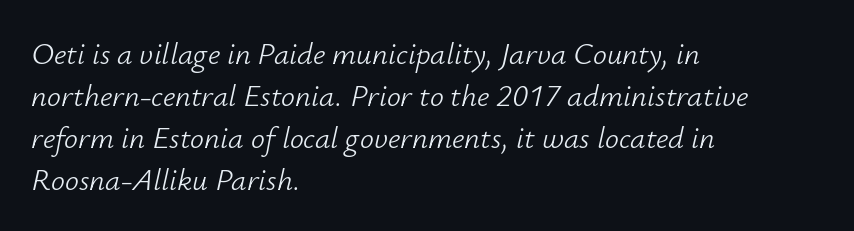
The image shows 31 px light type, italic (leaning right); set left-aligned, normal line spacing (1.36x), normal letter spacing, not underlined; low stroke contrast and a small x-height.
